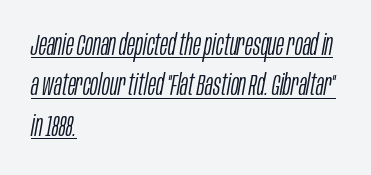
Q: Is the text bold? A: No.
Q: Is the text italic (slanted)? A: Yes, it leans right by about 10 degrees.
Q: Is the text underlined? A: Yes.
Q: How is the paragraph aligned? A: Left-aligned.
Q: Is the spacing between letters normal or unusually wide? A: Normal.
Q: Is the spacing between lines tight, normal or loose? A: Normal.
Q: Width (condensed, normal, or wide)? A: Condensed.
Q: Stroke contrast? A: Low.
Q: x-height? A: Large.
Q: Monospaced? A: No.
